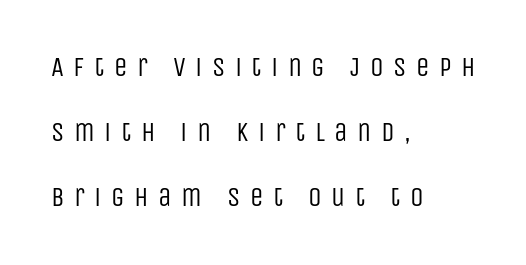
The image shows 27 px text type, upright; set left-aligned, loose line spacing (2.4x), unusually wide letter spacing (+0.35 em), not underlined.
